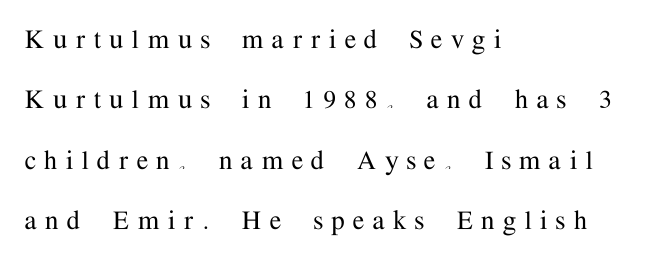
The passage shown is not underscored anywhere. The space between consecutive lines is lavish. Casual observation: everything's shoved over to the left. Examine the stroke ends and you'll spot serifs. Character widths vary here, with narrow letters taking less room than wide ones. Every stem runs plumb, perpendicular to the baseline.
